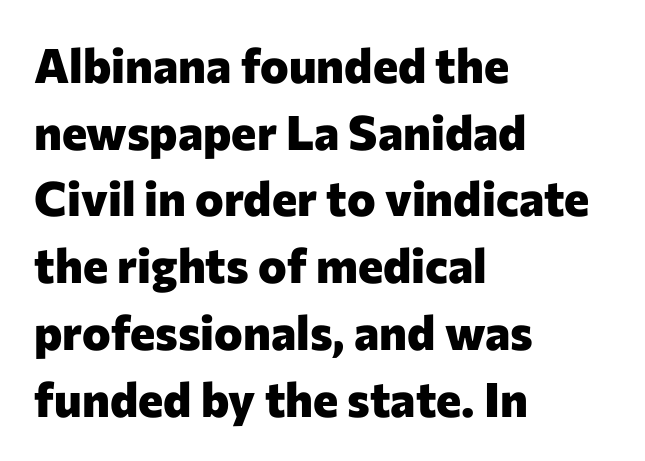
{"serif": "no", "italic": "no", "bold": "yes", "weight": "heavy", "width": "normal", "stroke_contrast": "low", "x_height": "medium", "monospaced": "no", "underline": "no", "align": "left", "line_spacing": "normal", "line_spacing_ratio": 1.39, "letter_spacing": "normal", "letter_spacing_em": 0.0, "glyph_px": 48}
